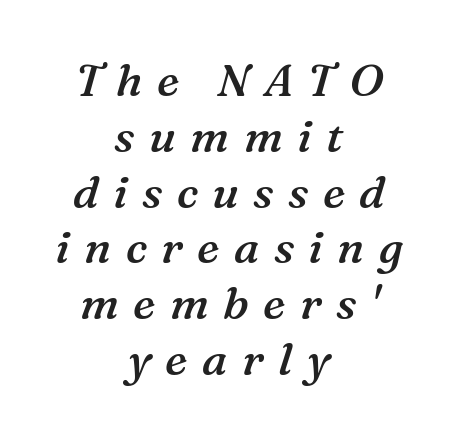
Q: Is the text bold? A: Semi-bold.
Q: Is the text italic (slanted)? A: Yes, it leans right by about 16 degrees.
Q: Is the typeface a serif or a sans-serif typeface? A: Serif.
Q: Is the text underlined? A: No.
Q: How is the paragraph aligned? A: Centered.
Q: Is the spacing between letters normal or unusually wide? A: Unusually wide.
Q: Width (condensed, normal, or wide)? A: Normal.
Q: Stroke contrast? A: Medium.
Q: x-height? A: Medium.
Q: Monospaced? A: No.
